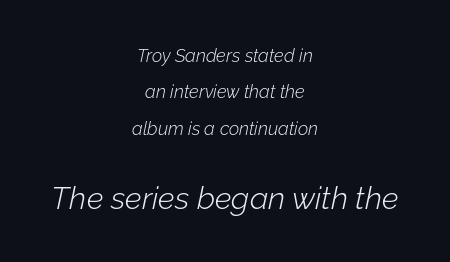
The image shows 31 px light type, italic (leaning right); set centered, loose line spacing (2.02x), normal letter spacing, not underlined; the second (bottom) block is 1.72x larger; low stroke contrast and a medium x-height.
